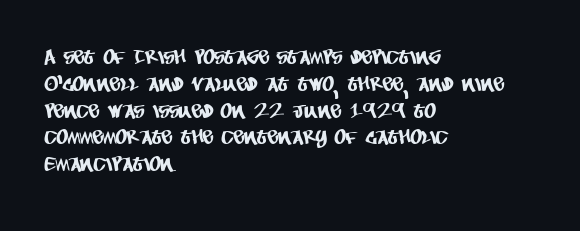
Q: Is the text underlined? A: No.
Q: How is the paragraph aligned? A: Left-aligned.
Q: Is the spacing between letters normal or unusually wide? A: Normal.
Q: Is the spacing between lines tight, normal or loose? A: Normal.
